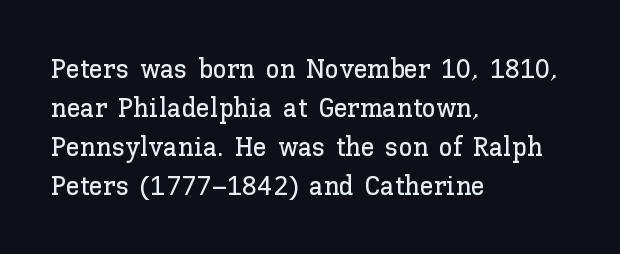
Regarding leading, the lines here are spaced in the standard way. The letters stand straight up with perfectly vertical stems. Honestly, there is no underline to notice here at all. A classic flush-left, rag-right setting is used for this passage.
